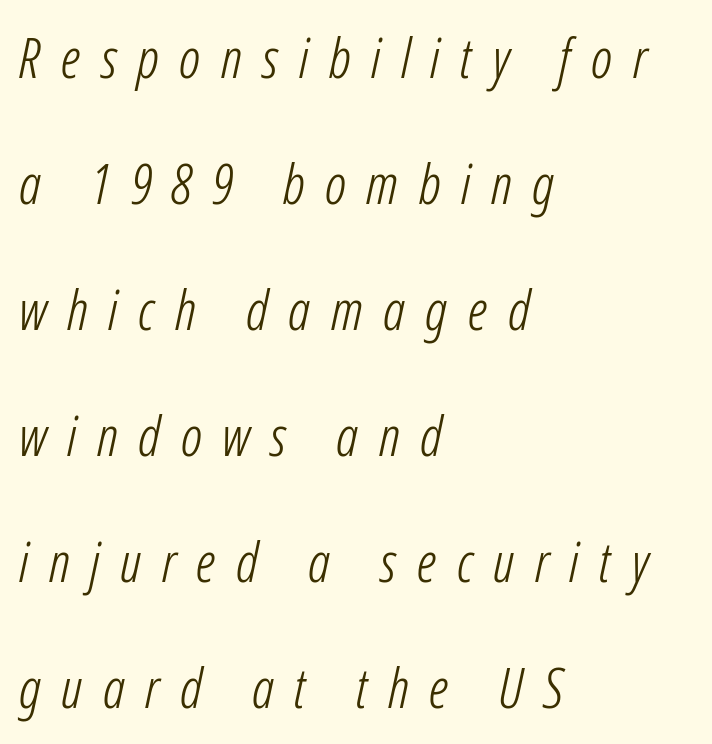
Q: Is the text bold? A: No.
Q: Is the text italic (slanted)? A: Yes, it leans right by about 12 degrees.
Q: Is the text underlined? A: No.
Q: How is the paragraph aligned? A: Left-aligned.
Q: Is the spacing between letters normal or unusually wide? A: Unusually wide.
Q: Is the spacing between lines tight, normal or loose? A: Loose.
Q: Width (condensed, normal, or wide)? A: Condensed.
Q: Stroke contrast? A: Low.
Q: x-height? A: Medium.
Q: Monospaced? A: No.
